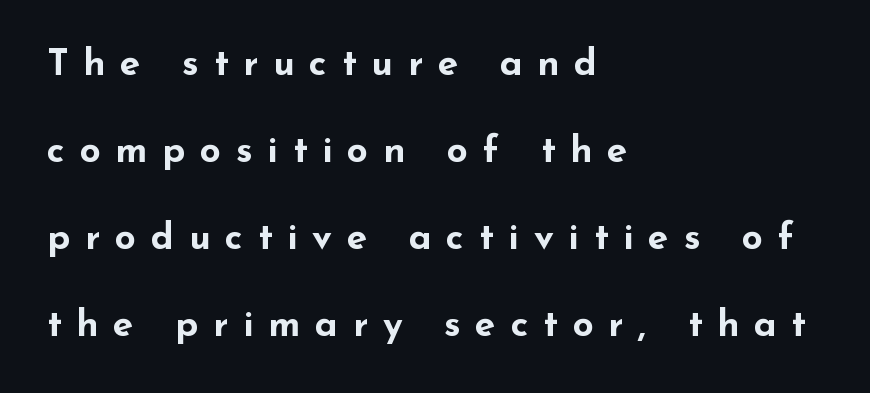
Q: Is the text bold? A: Yes.
Q: Is the text italic (slanted)? A: No, it is upright.
Q: Is the typeface a serif or a sans-serif typeface? A: Sans-serif.
Q: Is the text underlined? A: No.
Q: How is the paragraph aligned? A: Left-aligned.
Q: Is the spacing between letters normal or unusually wide? A: Unusually wide.
Q: Is the spacing between lines tight, normal or loose? A: Loose.
Q: Width (condensed, normal, or wide)? A: Wide.
Q: Stroke contrast? A: Low.
Q: x-height? A: Small.
Q: Monospaced? A: No.
